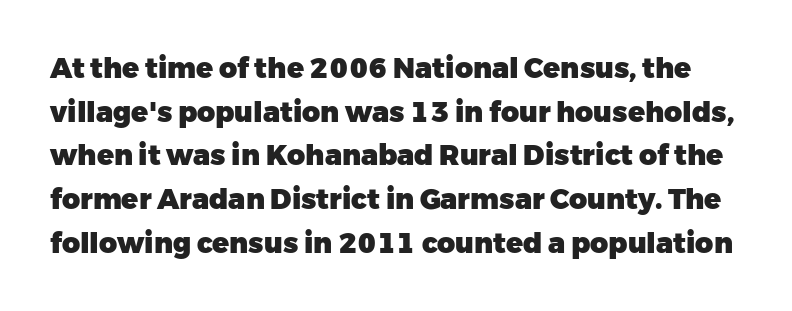
Q: Is the text bold? A: Yes.
Q: Is the text italic (slanted)? A: No, it is upright.
Q: Is the typeface a serif or a sans-serif typeface? A: Sans-serif.
Q: Is the text underlined? A: No.
Q: Is the spacing between letters normal or unusually wide? A: Normal.
Q: Is the spacing between lines tight, normal or loose? A: Normal.
Q: Width (condensed, normal, or wide)? A: Normal.
Q: Stroke contrast? A: Low.
Q: x-height? A: Medium.
Q: Monospaced? A: No.
